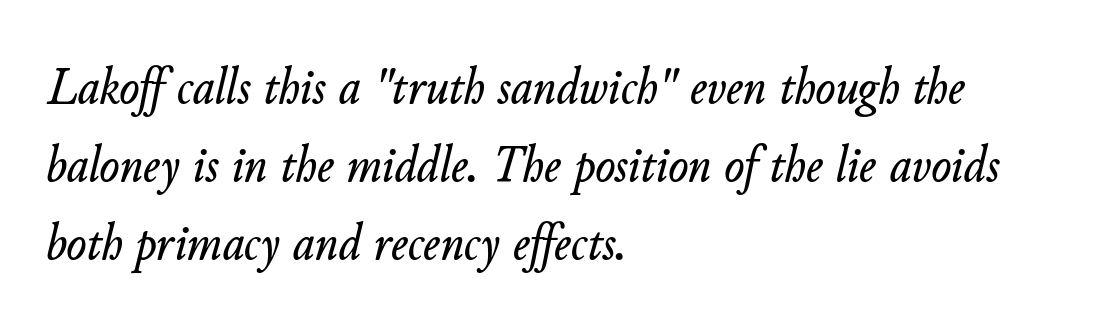
Q: Is the text italic (slanted)? A: Yes, it leans right by about 11 degrees.
Q: Is the text underlined? A: No.
Q: How is the paragraph aligned? A: Left-aligned.
Q: Is the spacing between letters normal or unusually wide? A: Normal.
Q: Is the spacing between lines tight, normal or loose? A: Normal.
Q: Width (condensed, normal, or wide)? A: Normal.
Q: Stroke contrast? A: Low.
Q: x-height? A: Small.
Q: Monospaced? A: No.
